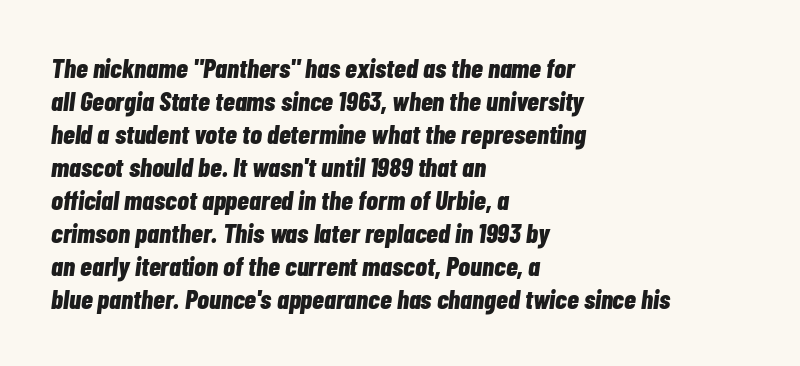
The area under the type is left untouched. Horizontal alignment here is leftward, the default for most running prose. This is oblique type, the kind used for emphasis or titles. The letterforms sit shoulder to shoulder at normal distance.
